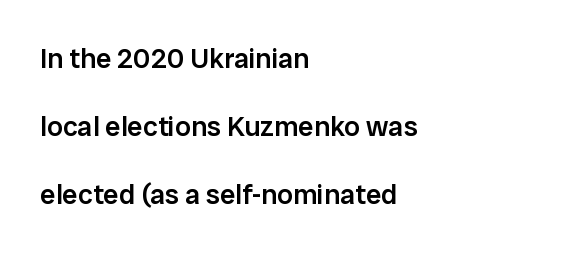
The image shows 28 px semibold sans-serif type, upright; set left-aligned, loose line spacing (2.42x), normal letter spacing, not underlined; low stroke contrast and a medium x-height.
